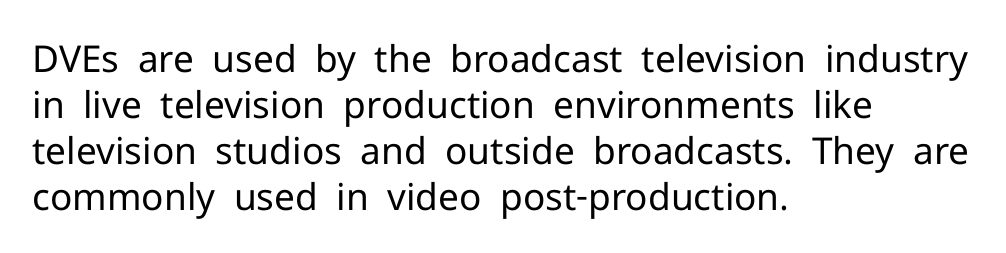
Q: Is the text bold? A: No.
Q: Is the text italic (slanted)? A: No, it is upright.
Q: Is the typeface a serif or a sans-serif typeface? A: Sans-serif.
Q: Is the text underlined? A: No.
Q: How is the paragraph aligned? A: Left-aligned.
Q: Is the spacing between letters normal or unusually wide? A: Normal.
Q: Width (condensed, normal, or wide)? A: Normal.
Q: Stroke contrast? A: Low.
Q: x-height? A: Medium.
Q: Monospaced? A: No.
